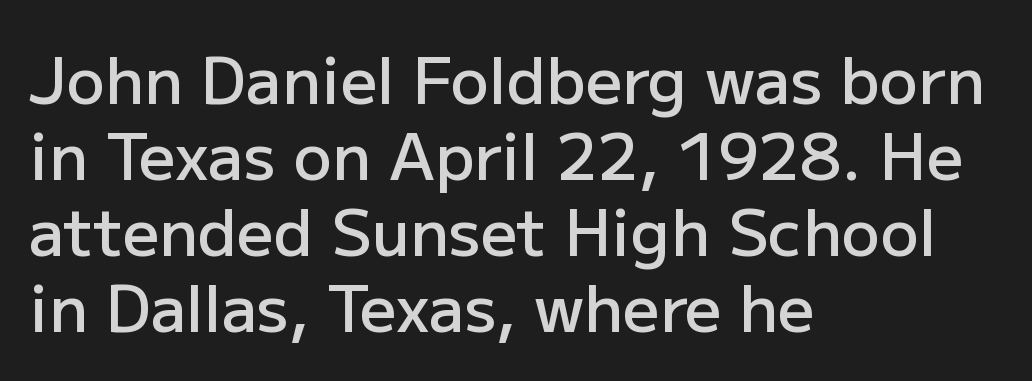
Q: Is the text bold? A: Semi-bold.
Q: Is the text italic (slanted)? A: No, it is upright.
Q: Is the typeface a serif or a sans-serif typeface? A: Sans-serif.
Q: Is the text underlined? A: No.
Q: How is the paragraph aligned? A: Left-aligned.
Q: Is the spacing between letters normal or unusually wide? A: Normal.
Q: Width (condensed, normal, or wide)? A: Normal.
Q: Stroke contrast? A: Low.
Q: x-height? A: Medium.
Q: Monospaced? A: No.
